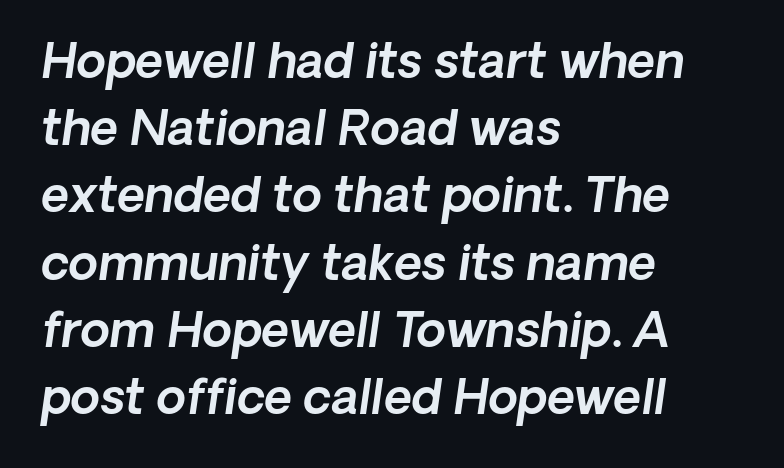
Any mark beneath the type? The region is blank. Look at the tracking — it's just the regular setting, nothing added. Looks like regular typesetting: each glyph gets only the width it needs. Visually the block forms a straight wall on the left and a jagged coastline on the right. The typeface chosen for these lines omits serifs. Students, observe: this is what conventionally led text looks like.
